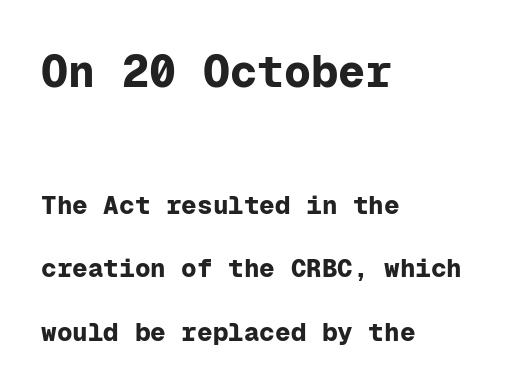
Heavy-handed strokes throughout: this text is bold. The rendering uses a large line-height, opening up the rows. This layout puts the oversized block above and the modest block below. Is this a fixed-width face? Yes — each glyph sits in an identical cell.
